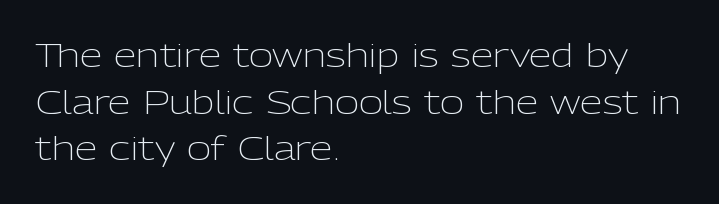
The image shows 33 px light sans-serif type, upright; set left-aligned, normal line spacing (1.41x), normal letter spacing, not underlined; low stroke contrast and a medium x-height.
